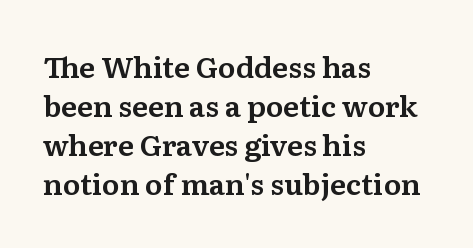
Q: Is the text italic (slanted)? A: No, it is upright.
Q: Is the typeface a serif or a sans-serif typeface? A: Serif.
Q: Is the text underlined? A: No.
Q: How is the paragraph aligned? A: Left-aligned.
Q: Is the spacing between letters normal or unusually wide? A: Normal.
Q: Is the spacing between lines tight, normal or loose? A: Normal.
Q: Width (condensed, normal, or wide)? A: Normal.
Q: Stroke contrast? A: Medium.
Q: x-height? A: Medium.
Q: Monospaced? A: No.
